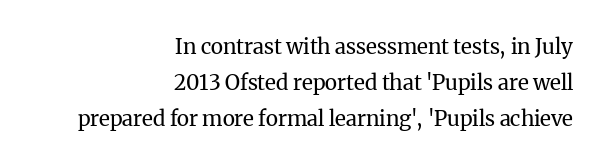
{"italic": "no", "bold": "no", "underline": "no", "align": "right", "line_spacing_ratio": 1.71, "letter_spacing": "normal", "letter_spacing_em": 0.0, "glyph_px": 21}
